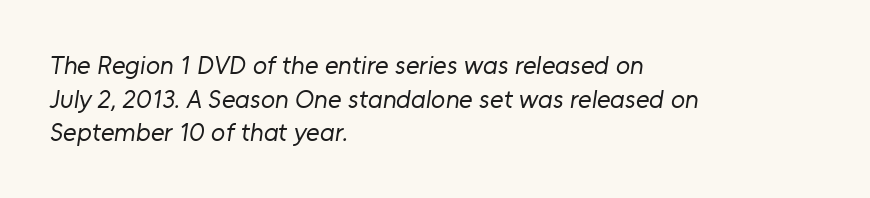
The image shows 26 px text type; set left-aligned, normal line spacing (1.29x), normal letter spacing, not underlined.
